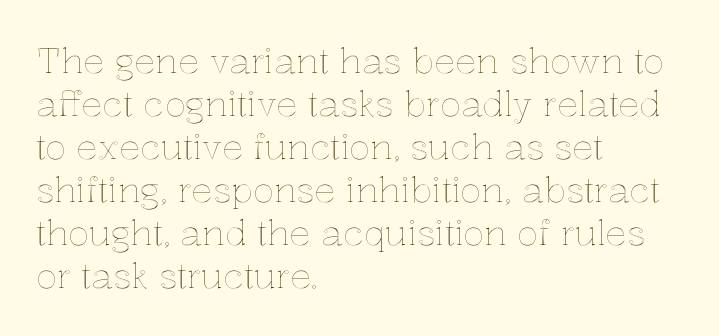
Q: Is the text italic (slanted)? A: No, it is upright.
Q: Is the text underlined? A: No.
Q: How is the paragraph aligned? A: Left-aligned.
Q: Is the spacing between letters normal or unusually wide? A: Normal.
Q: Width (condensed, normal, or wide)? A: Normal.
Q: x-height? A: Medium.
Q: Monospaced? A: No.
